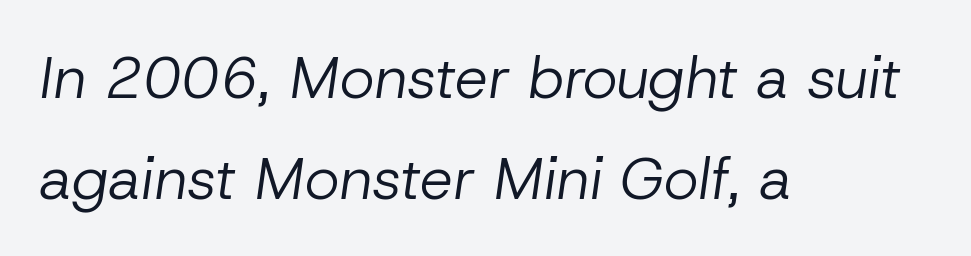
These lines are rendered in a variable-pitch font. Glance below the letters and you will spot only blank space. Compared with a centered layout, this one pins lines to the left instead. The face used here has a pronounced slope to its letters.
